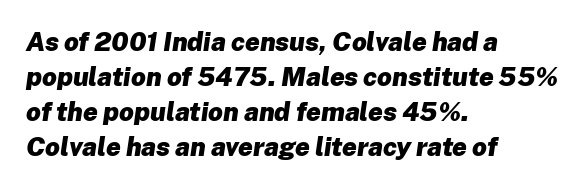
{"italic": "yes", "lean": "right", "slant_degrees": 8, "bold": "yes", "underline": "no", "align": "left", "line_spacing": "normal", "line_spacing_ratio": 1.35, "letter_spacing": "normal", "letter_spacing_em": 0.0, "glyph_px": 26}
